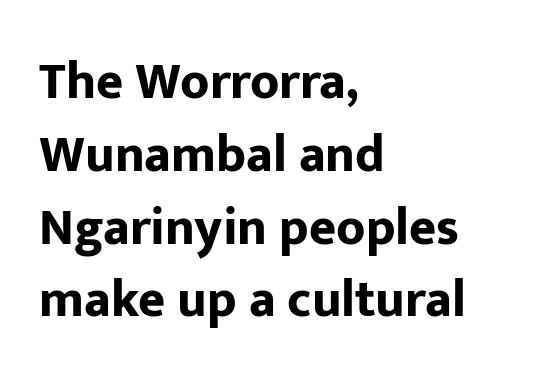
All the whitespace from short lines collects on the right. A typesetter would call this proportional, since set widths differ per character. Is there much room between lines? A standard amount, neither cramped nor airy. Compared with typical body copy, the letter spacing here is the same. Every stem runs plumb, perpendicular to the baseline. These lines carry a lot of weight — the face is fully bold.
